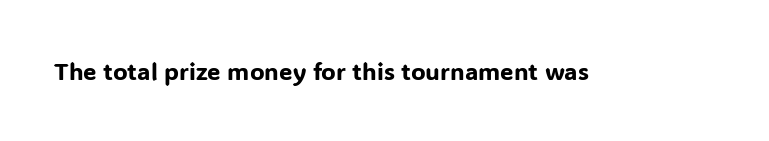
The image shows 24 px text type, upright; set normal letter spacing, not underlined.
